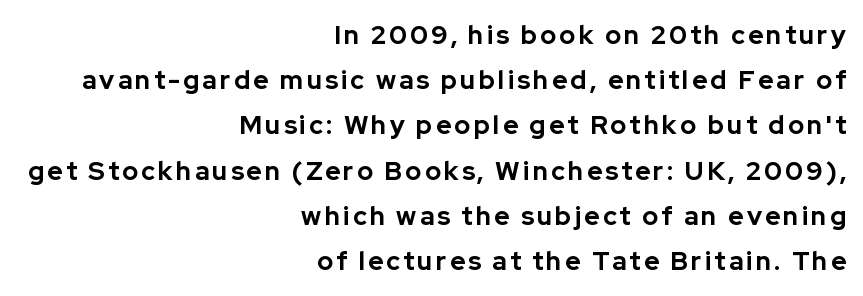
A student would call this right alignment; a typographer would say flush right, rag left. Tall strokes in this sample are plumb rather than angled. This rendering features lettering with no underline. Thick stems and heavy bowls — unmistakably bold.
